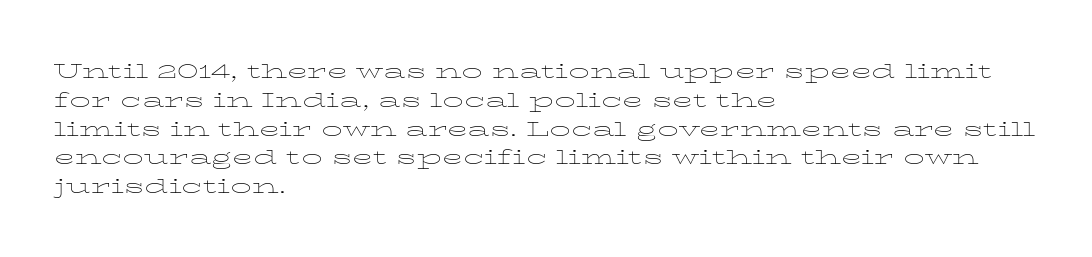
{"italic": "no", "bold": "no", "underline": "no", "align": "left", "line_spacing": "normal", "line_spacing_ratio": 1.37, "letter_spacing": "normal", "letter_spacing_em": 0.0, "glyph_px": 21}
